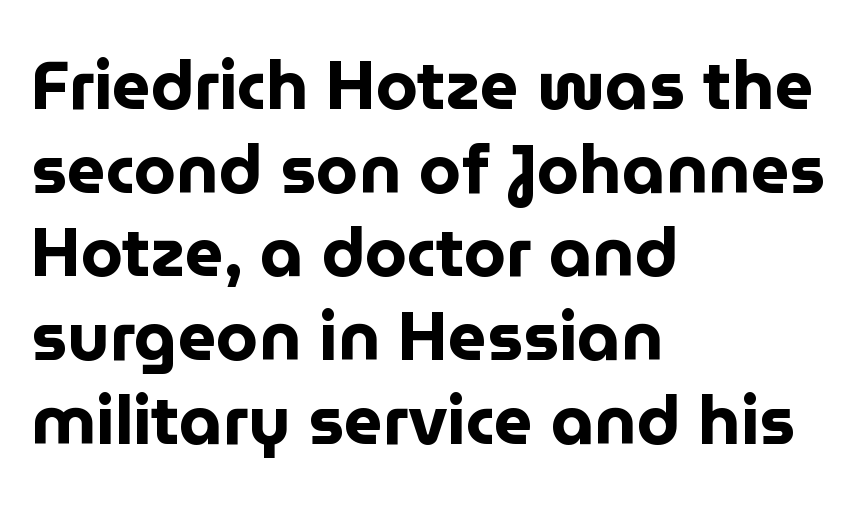
{"serif": "no", "italic": "no", "bold": "yes", "weight": "bold", "width": "normal", "stroke_contrast": "low", "x_height": "medium", "monospaced": "no", "underline": "no", "align": "left", "line_spacing_ratio": 1.23, "letter_spacing": "normal", "letter_spacing_em": 0.0, "glyph_px": 68}
